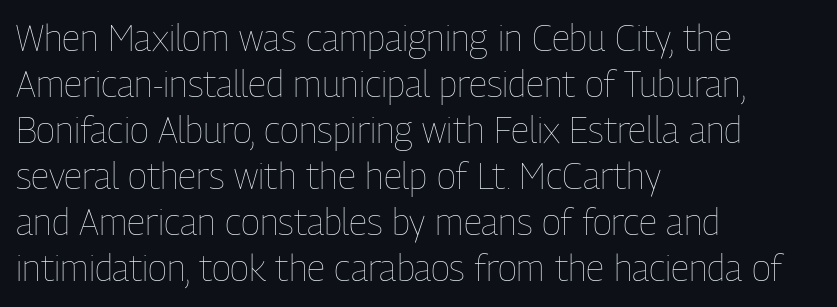
{"italic": "no", "bold": "no", "weight": "thin", "width": "condensed", "stroke_contrast": "low", "x_height": "medium", "monospaced": "no", "underline": "no", "align": "left", "line_spacing": "normal", "line_spacing_ratio": 1.28, "letter_spacing": "normal", "letter_spacing_em": 0.0, "glyph_px": 36}
